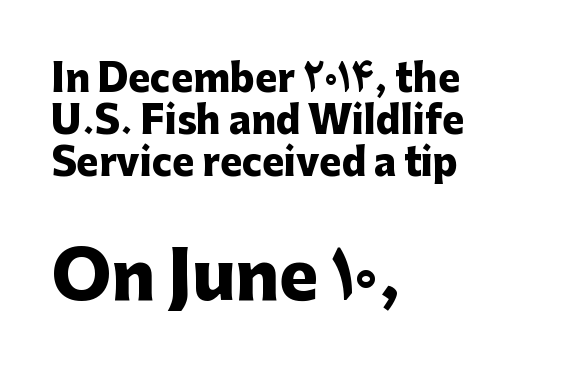
Look at the glyph heights: the lower group is clearly the bigger setting. Check where the strokes stop: nothing finishes them off — pure sans. Line beginnings align vertically; line endings do not. Each word holds together tightly as a unit, with standard inter-letter gaps.
